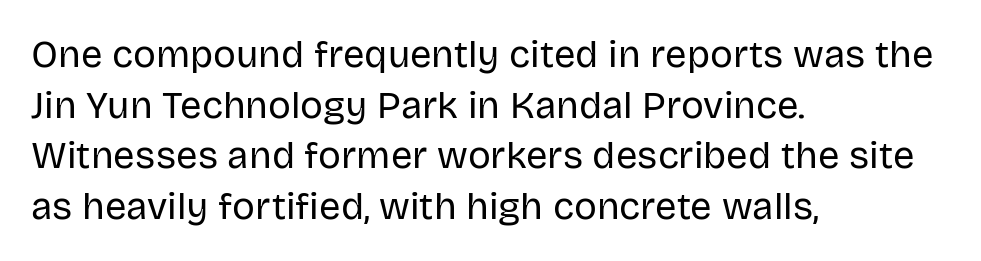
The image shows 38 px regular-weight sans-serif type, upright; set left-aligned, normal line spacing (1.33x), normal letter spacing, not underlined; low stroke contrast and a large x-height.
